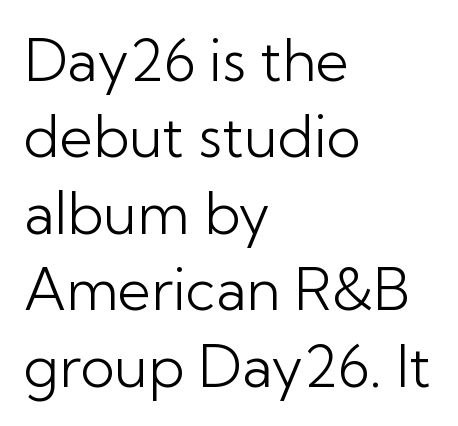
Q: Is the text bold? A: No.
Q: Is the text italic (slanted)? A: No, it is upright.
Q: Is the typeface a serif or a sans-serif typeface? A: Sans-serif.
Q: Is the text underlined? A: No.
Q: How is the paragraph aligned? A: Left-aligned.
Q: Is the spacing between letters normal or unusually wide? A: Normal.
Q: Is the spacing between lines tight, normal or loose? A: Normal.
Q: Width (condensed, normal, or wide)? A: Normal.
Q: Stroke contrast? A: Low.
Q: x-height? A: Medium.
Q: Monospaced? A: No.
